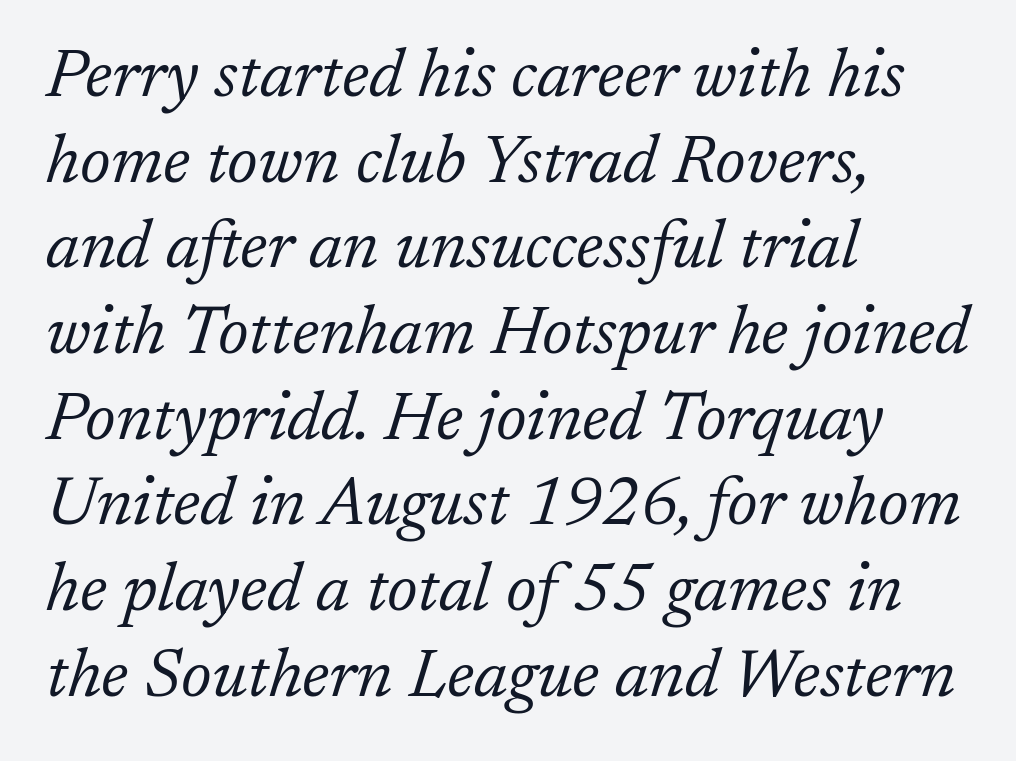
Q: Is the text bold? A: No.
Q: Is the text italic (slanted)? A: Yes, it leans right by about 17 degrees.
Q: Is the typeface a serif or a sans-serif typeface? A: Serif.
Q: Is the text underlined? A: No.
Q: How is the paragraph aligned? A: Left-aligned.
Q: Is the spacing between letters normal or unusually wide? A: Normal.
Q: Is the spacing between lines tight, normal or loose? A: Normal.
Q: Width (condensed, normal, or wide)? A: Normal.
Q: Stroke contrast? A: Low.
Q: x-height? A: Medium.
Q: Monospaced? A: No.
